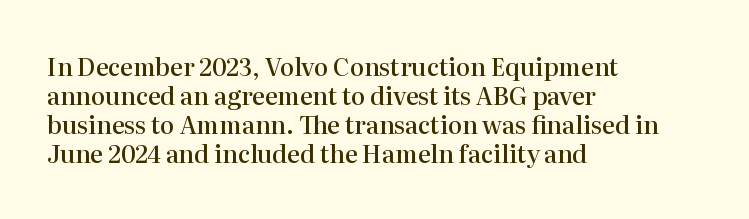
The image shows 24 px text type, upright; set left-aligned, line spacing 1.21x, normal letter spacing, not underlined.
